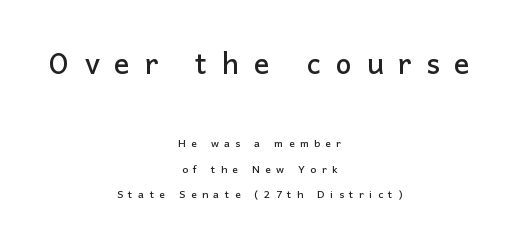
Q: Is the text italic (slanted)? A: No, it is upright.
Q: Is the typeface a serif or a sans-serif typeface? A: Sans-serif.
Q: Is the text underlined? A: No.
Q: How is the paragraph aligned? A: Centered.
Q: Is the spacing between letters normal or unusually wide? A: Unusually wide.
Q: Which block of text is set in a larger size, the first (top) or the second (bottom)? A: The first (top) one.
Q: Width (condensed, normal, or wide)? A: Normal.
Q: Stroke contrast? A: Low.
Q: x-height? A: Medium.
Q: Monospaced? A: No.
